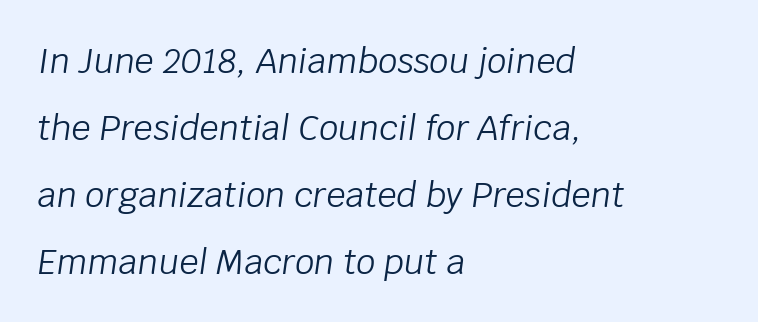
There is no visible air inserted between adjacent glyphs. Just letters on the line, the space beneath them empty. There's an unmistakable incline to the writing here. A typesetter would call this proportional, since set widths differ per character.
